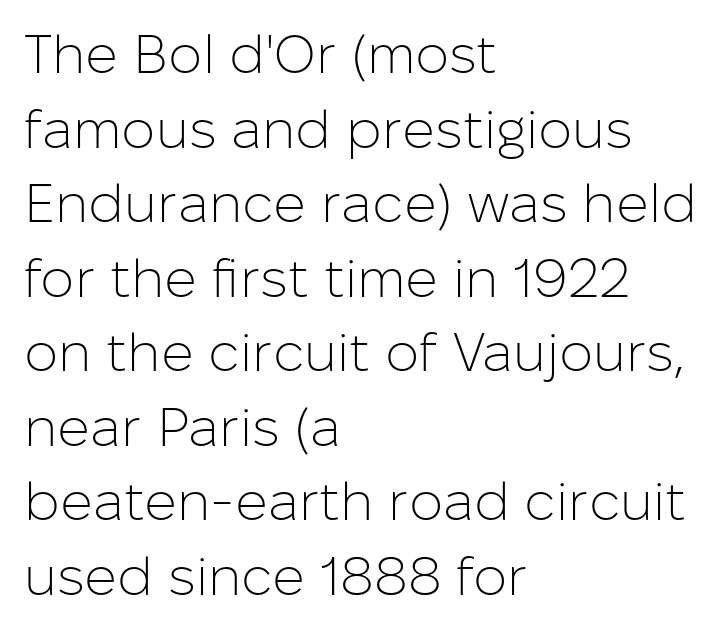
Heaviness? Minimal to ordinary, like unemphasized prose. Think of a printed novel: that variable character pitch is what you see here. Examine the stroke ends and you'll find no serifs. The lines sit at an ordinary, default distance from one another. Reading down the block, your eye returns to a fixed left position each line. Students, note that the glyphs here touch the page at normal intervals.
